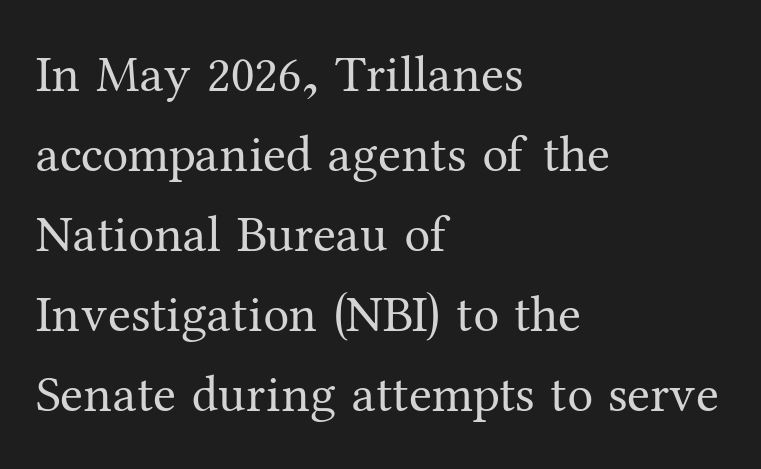
These lines are rendered in a variable-pitch font. Ordinary non-slanted type is in use. Horizontal alignment here is leftward, the default for most running prose. Are there feet on the stems? There are — it's a serif. Vertical spacing — default. The face looks like a standard text weight, possibly lighter.
